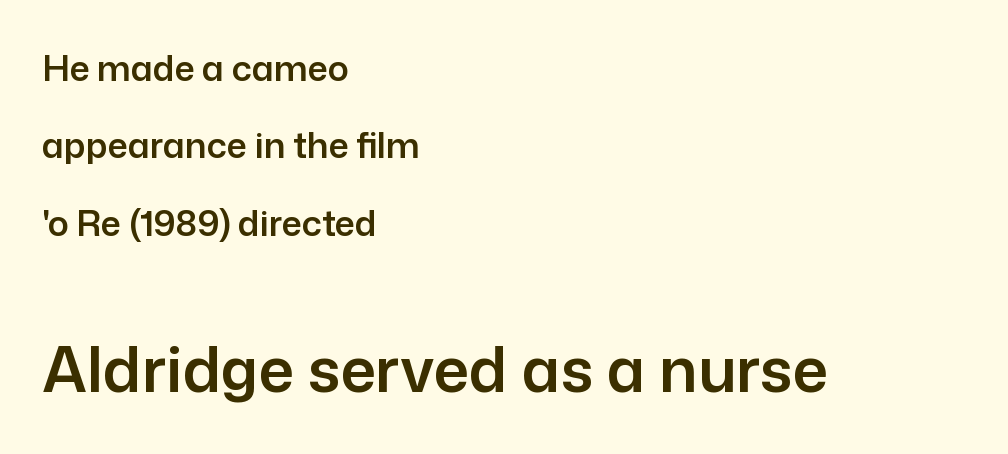
Q: Is the text italic (slanted)? A: No, it is upright.
Q: Is the typeface a serif or a sans-serif typeface? A: Sans-serif.
Q: Is the text underlined? A: No.
Q: How is the paragraph aligned? A: Left-aligned.
Q: Is the spacing between letters normal or unusually wide? A: Normal.
Q: Is the spacing between lines tight, normal or loose? A: Loose.
Q: Which block of text is set in a larger size, the first (top) or the second (bottom)? A: The second (bottom) one.
Q: Width (condensed, normal, or wide)? A: Normal.
Q: Stroke contrast? A: Low.
Q: x-height? A: Medium.
Q: Monospaced? A: No.
